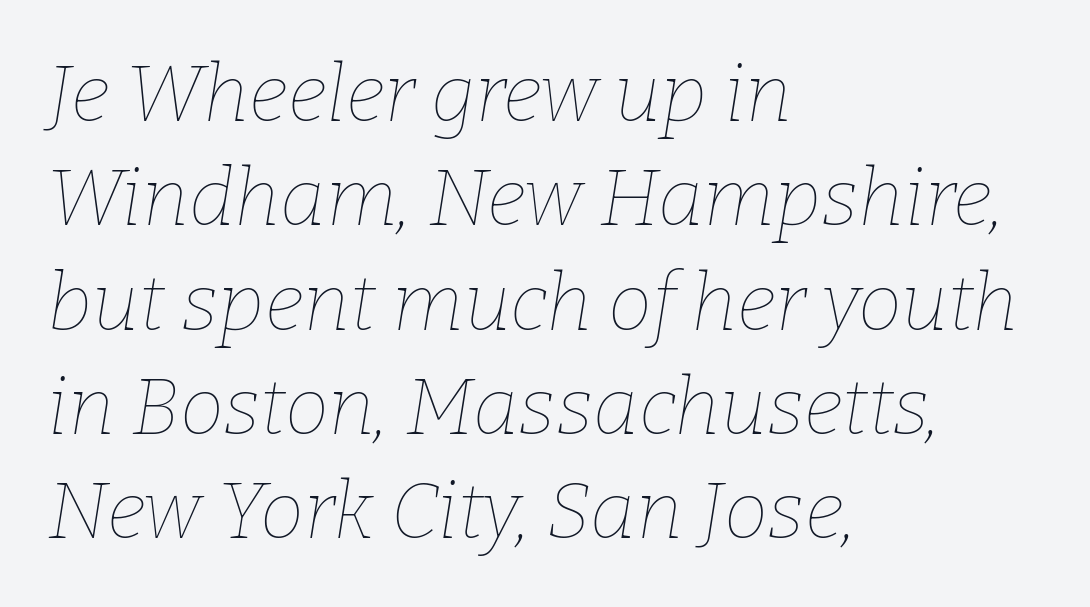
The image shows 79 px thin type, italic (leaning right); set left-aligned, normal line spacing (1.32x), normal letter spacing, not underlined; low stroke contrast and a medium x-height.
